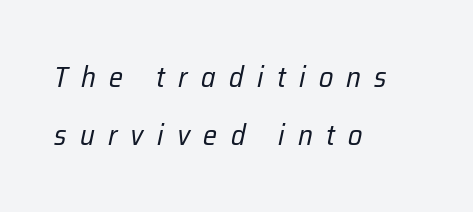
The image shows 29 px regular-weight, condensed type, italic (leaning right); set left-aligned, loose line spacing (1.99x), unusually wide letter spacing (+0.46 em), not underlined; low stroke contrast and a medium x-height.
